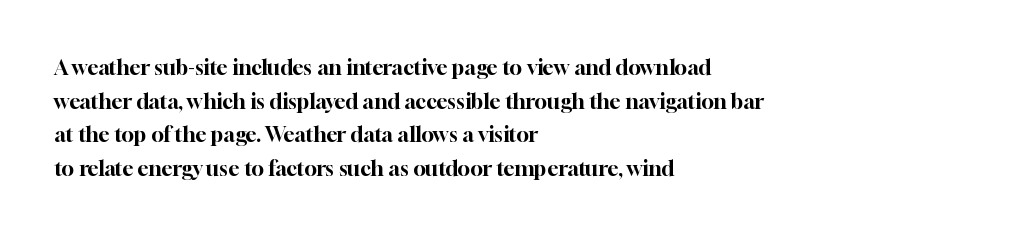
The image shows 21 px text type, upright; set left-aligned, normal line spacing (1.6x), normal letter spacing, not underlined.
